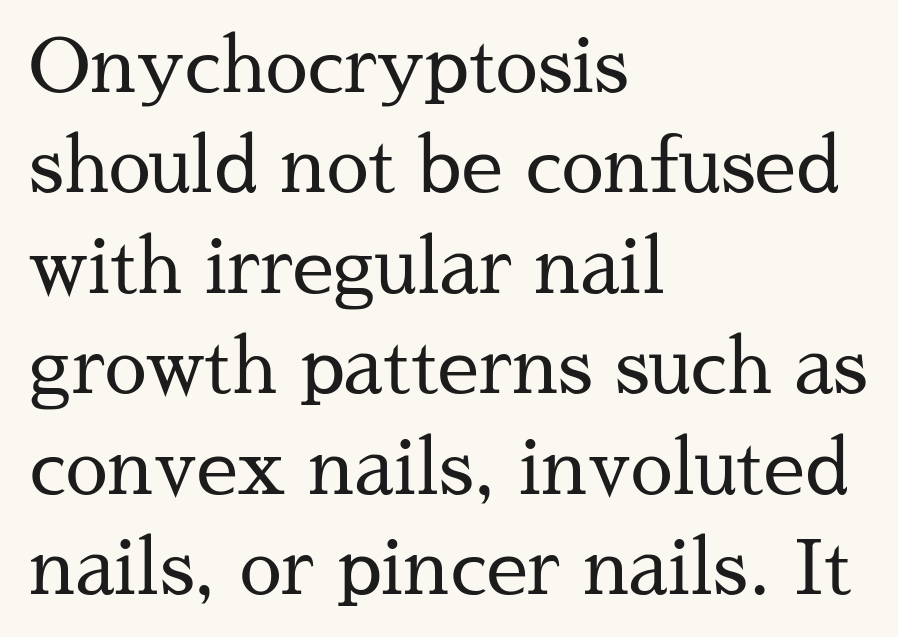
{"serif": "yes", "italic": "no", "bold": "no", "weight": "regular", "width": "normal", "stroke_contrast": "medium", "x_height": "medium", "monospaced": "no", "underline": "no", "align": "left", "line_spacing": "normal", "line_spacing_ratio": 1.34, "letter_spacing": "normal", "letter_spacing_em": 0.0, "glyph_px": 75}
